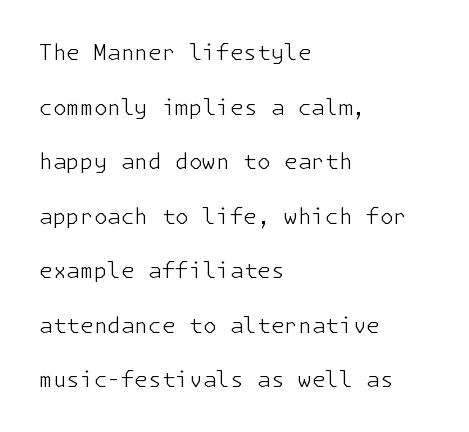
The image shows 22 px text type, upright; set left-aligned, loose line spacing (2.48x), normal letter spacing, not underlined.
